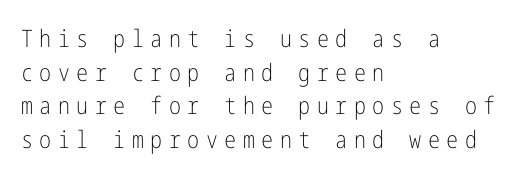
Q: Is the text bold? A: No.
Q: Is the text italic (slanted)? A: No, it is upright.
Q: Is the text underlined? A: No.
Q: How is the paragraph aligned? A: Left-aligned.
Q: Is the spacing between letters normal or unusually wide? A: Unusually wide.
Q: Is the spacing between lines tight, normal or loose? A: Normal.
